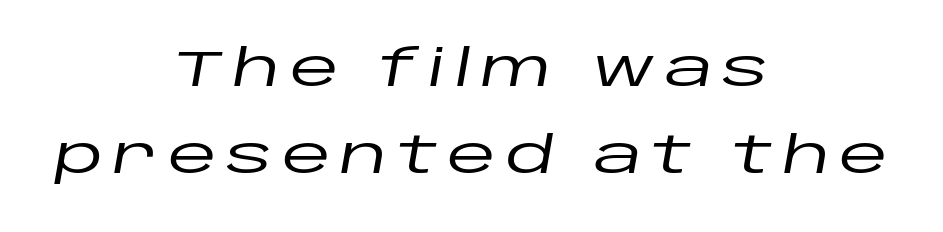
The image shows 50 px wide type, italic (leaning right); set centered, line spacing 1.75x, not underlined; low stroke contrast and a large x-height.
